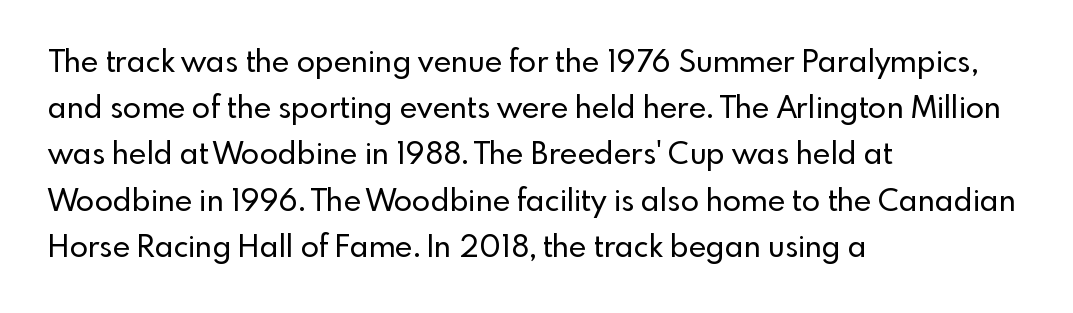
The image shows 30 px sans-serif type, upright; set left-aligned, normal line spacing (1.54x), normal letter spacing, not underlined; a small x-height.
